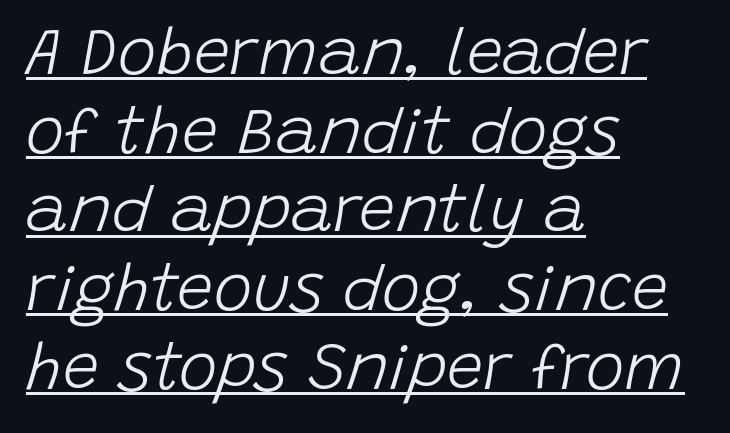
{"italic": "yes", "lean": "right", "slant_degrees": 15, "bold": "no", "weight": "light", "width": "normal", "stroke_contrast": "low", "x_height": "large", "monospaced": "no", "underline": "yes", "align": "left", "line_spacing_ratio": 1.21, "letter_spacing": "normal", "letter_spacing_em": 0.0, "glyph_px": 65}
